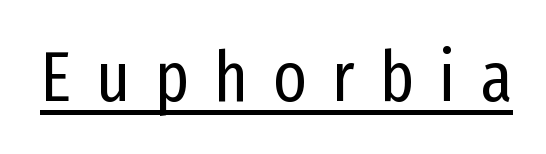
The image shows 71 px regular-weight, condensed sans-serif type, upright; set unusually wide letter spacing (+0.35 em), underlined; low stroke contrast and a medium x-height.
